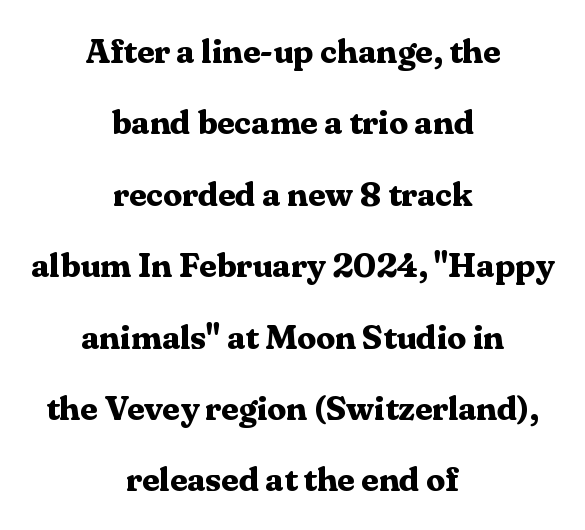
This sample has the flowing, uneven cadence of proportional lettering. Typesetter's note: full bold, strokes at maximum text heaviness. This is the regular roman posture of the typeface. Bare-footed words on every line. Summary of vertical rhythm: relaxed, with wide interline spacing. Tracking value appears to be zero — textbook default spacing.
